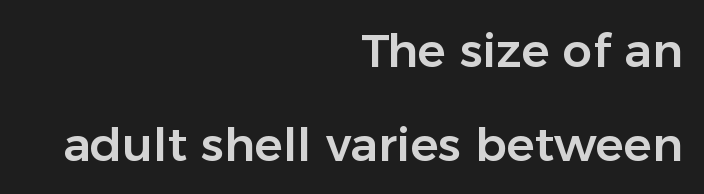
Q: Is the text italic (slanted)? A: No, it is upright.
Q: Is the typeface a serif or a sans-serif typeface? A: Sans-serif.
Q: Is the text underlined? A: No.
Q: How is the paragraph aligned? A: Right-aligned.
Q: Is the spacing between letters normal or unusually wide? A: Normal.
Q: Is the spacing between lines tight, normal or loose? A: Loose.
Q: Width (condensed, normal, or wide)? A: Normal.
Q: Stroke contrast? A: Low.
Q: x-height? A: Medium.
Q: Monospaced? A: No.
